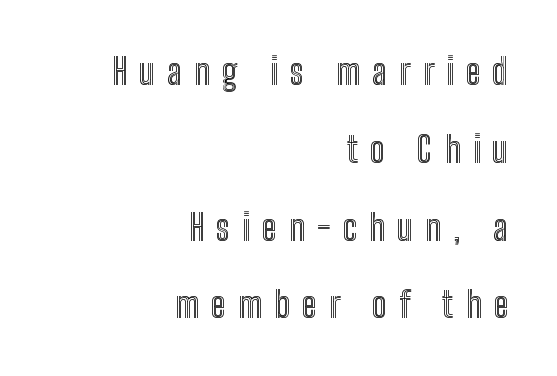
Ordinary non-slanted type is in use. The horizontal fit of the characters is loose and conspicuously gappy. A student would call this right alignment; a typographer would say flush right, rag left. Check under the words: just untouched page. These lines stand farther apart than default settings would place them.
